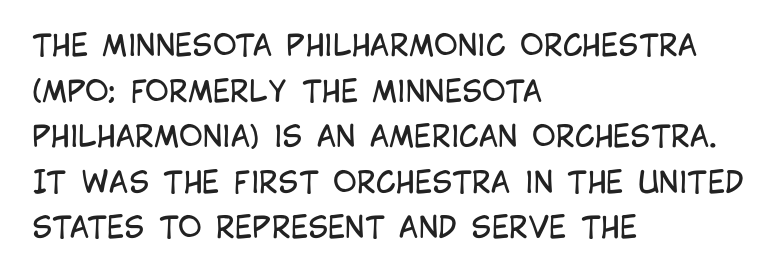
The glyphs are unaccompanied by any horizontal stroke below them. Inter-character spacing is left at the font's built-in metrics. The typesetter chose a ragged-right arrangement here. Leading matches the norm, producing a regular column. Vertical stems look standard width or narrower in stroke.
